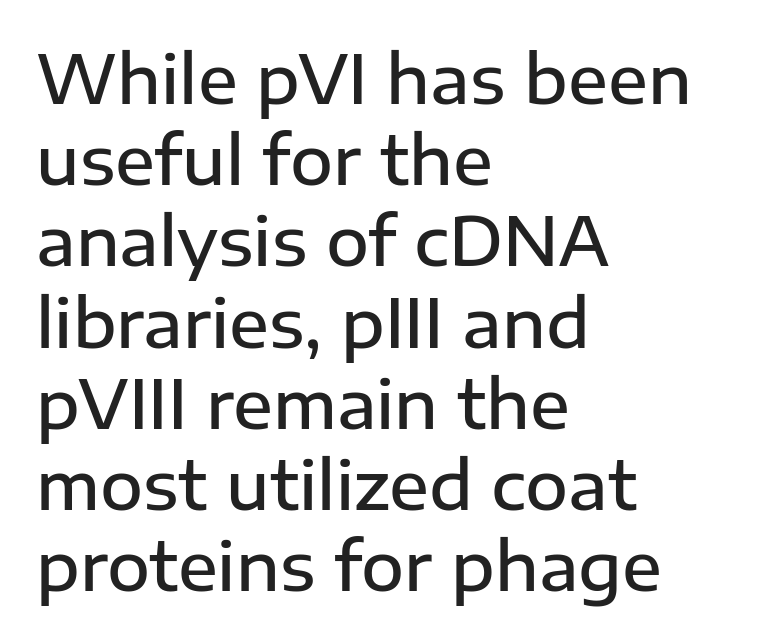
The image shows 66 px semibold sans-serif type, upright; set left-aligned, line spacing 1.23x, normal letter spacing, not underlined; low stroke contrast and a medium x-height.
